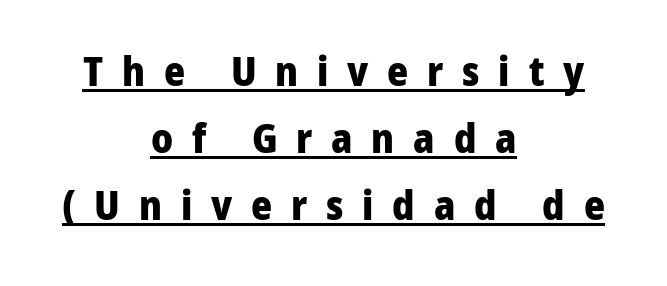
{"serif": "no", "italic": "no", "bold": "yes", "weight": "heavy", "width": "normal", "stroke_contrast": "low", "x_height": "medium", "monospaced": "no", "underline": "yes", "align": "center", "line_spacing": "normal", "line_spacing_ratio": 1.67, "letter_spacing": "wide", "letter_spacing_em": 0.47, "glyph_px": 40}
